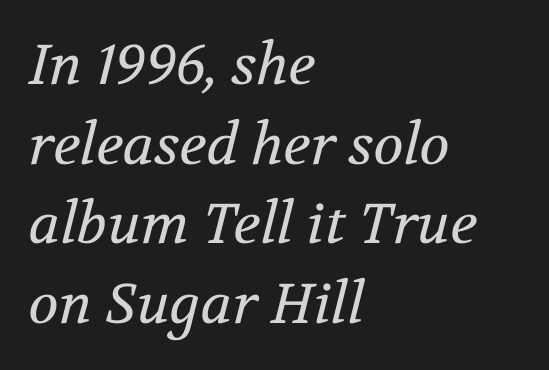
{"serif": "yes", "italic": "yes", "lean": "right", "slant_degrees": 12, "bold": "no", "weight": "regular", "width": "normal", "stroke_contrast": "medium", "x_height": "medium", "monospaced": "no", "underline": "no", "align": "left", "line_spacing": "normal", "line_spacing_ratio": 1.42, "letter_spacing": "normal", "letter_spacing_em": 0.0, "glyph_px": 56}
